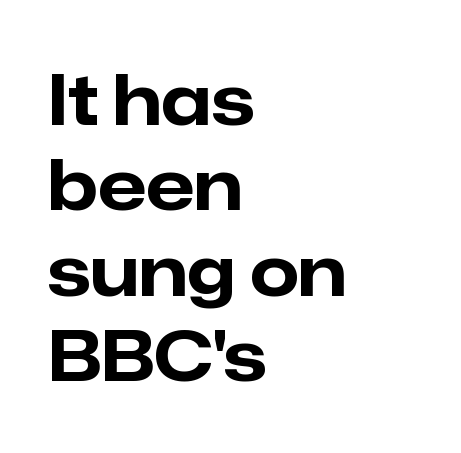
Q: Is the text bold? A: Yes.
Q: Is the text italic (slanted)? A: No, it is upright.
Q: Is the typeface a serif or a sans-serif typeface? A: Sans-serif.
Q: Is the text underlined? A: No.
Q: How is the paragraph aligned? A: Left-aligned.
Q: Is the spacing between letters normal or unusually wide? A: Normal.
Q: Width (condensed, normal, or wide)? A: Normal.
Q: Stroke contrast? A: Low.
Q: x-height? A: Medium.
Q: Monospaced? A: No.
